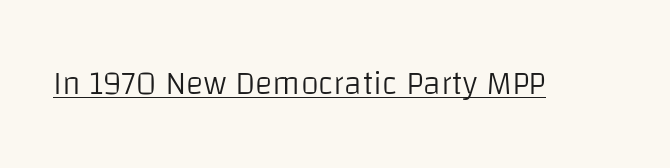
{"serif": "no", "italic": "no", "bold": "no", "weight": "light", "width": "normal", "stroke_contrast": "low", "x_height": "large", "monospaced": "no", "underline": "yes", "letter_spacing": "normal", "letter_spacing_em": 0.0, "glyph_px": 33}
